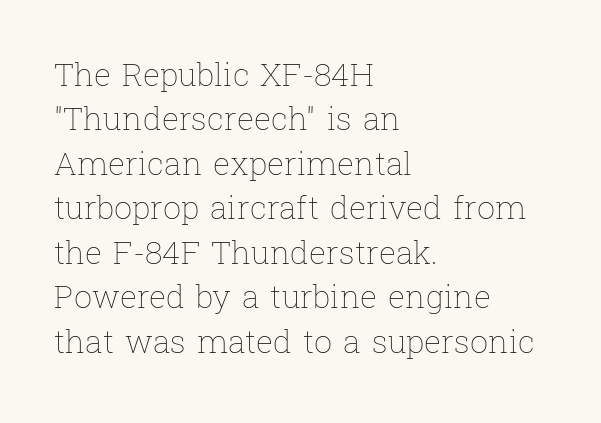
In CSS terms this would be text-align: left. Anything drawn beneath the words? Only blank space. Is the type heavy? It reads as light-to-regular instead. Italic: no, the glyphs are upright roman.
